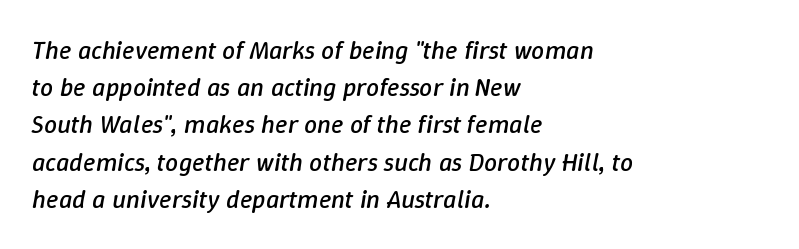
Vertical stems look standard width or narrower in stroke. This rendering features lettering with no underline. A typesetter would call this leading conventional body-copy spacing. Words appear dense and cohesive because spacing is normal.
